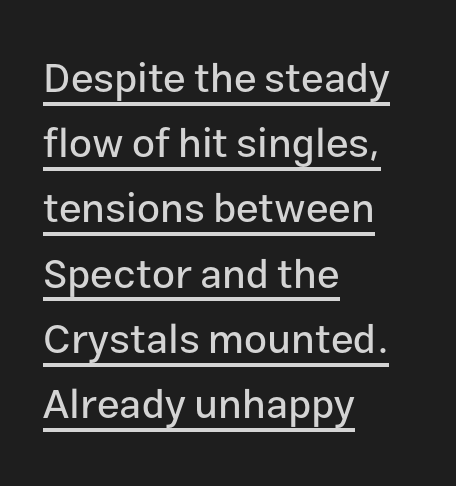
The image shows 41 px sans-serif type, upright; set left-aligned, normal line spacing (1.59x), normal letter spacing, underlined; low stroke contrast and a medium x-height.
